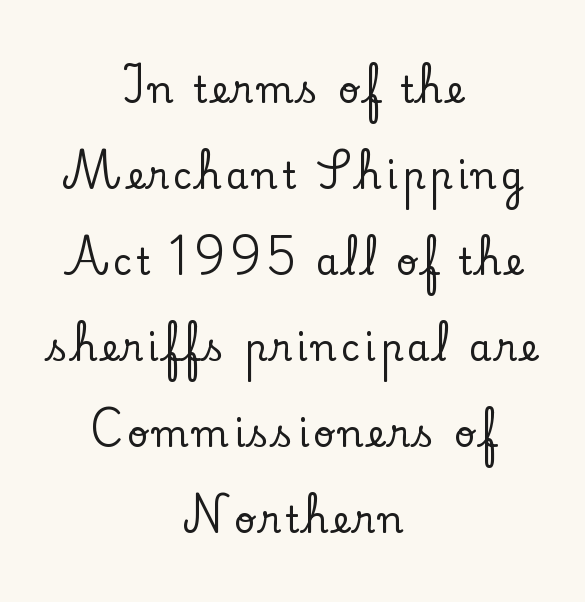
The image shows 36 px serif type, upright; set centered, loose line spacing (2.39x), not underlined; low stroke contrast and a small x-height.
